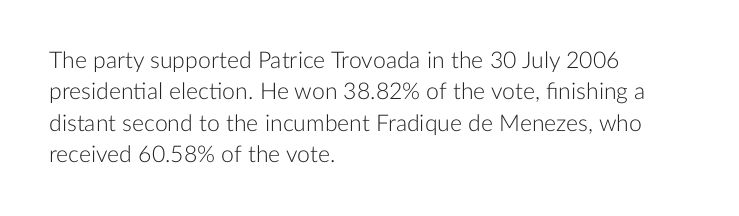
{"italic": "no", "bold": "no", "underline": "no", "align": "left", "line_spacing": "normal", "line_spacing_ratio": 1.36, "letter_spacing": "normal", "letter_spacing_em": 0.0, "glyph_px": 23}
